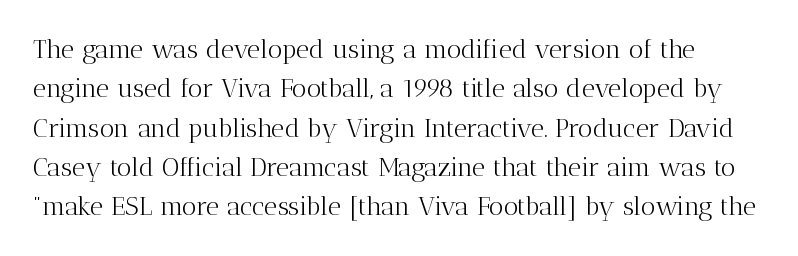
The image shows 26 px text type, upright; set normal line spacing (1.51x), normal letter spacing, not underlined.
